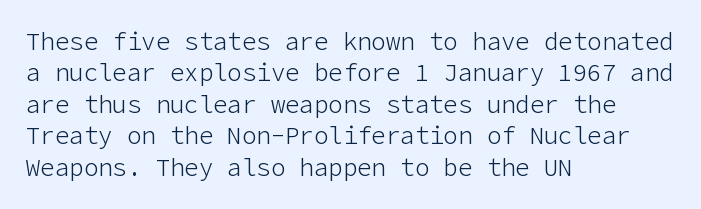
{"italic": "no", "bold": "no", "underline": "no", "align": "left", "line_spacing": "normal", "line_spacing_ratio": 1.31, "letter_spacing": "normal", "letter_spacing_em": 0.0, "glyph_px": 24}
